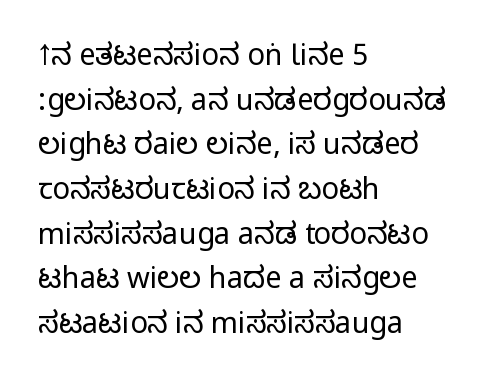
{"serif": "no", "italic": "no", "width": "condensed", "stroke_contrast": "medium", "monospaced": "no", "underline": "no", "align": "left", "line_spacing": "normal", "line_spacing_ratio": 1.54, "letter_spacing": "normal", "letter_spacing_em": 0.0, "glyph_px": 29}
